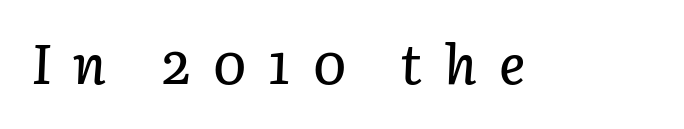
The image shows 55 px text type, italic (leaning right); set unusually wide letter spacing (+0.4 em), not underlined; low stroke contrast and a medium x-height.
